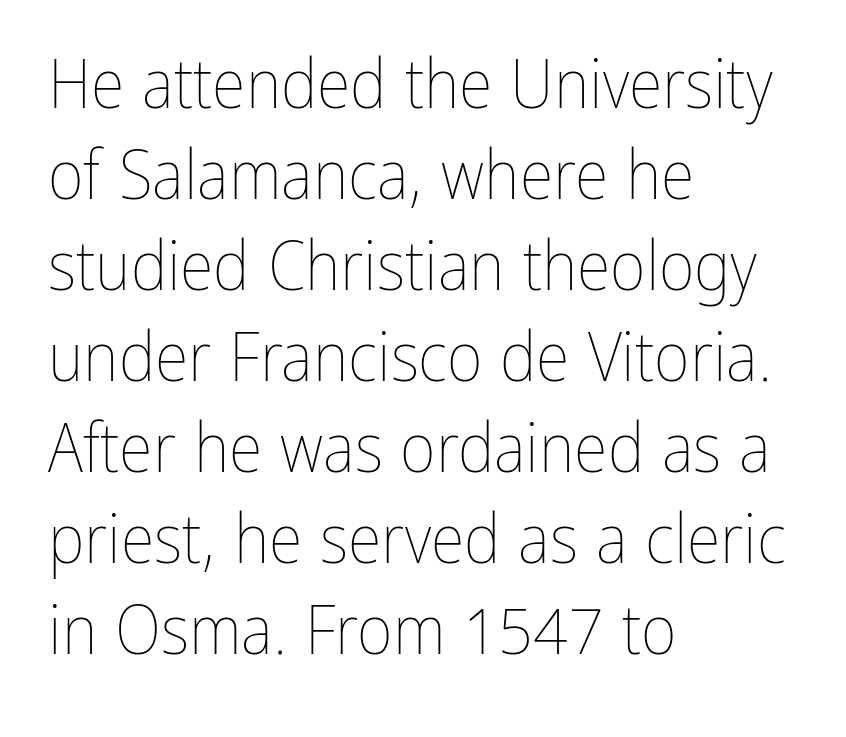
The image shows 69 px thin, condensed type, upright; set left-aligned, normal line spacing (1.32x), normal letter spacing, not underlined; low stroke contrast and a medium x-height.
